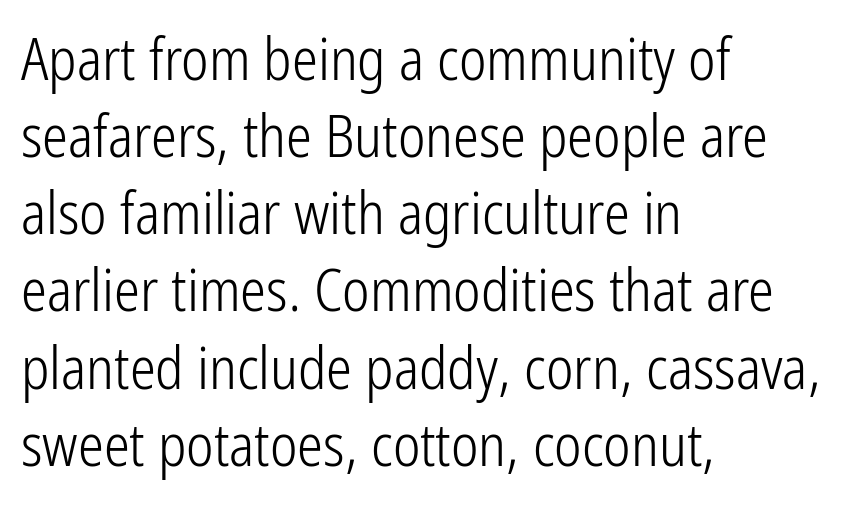
The image shows 58 px light, condensed sans-serif type, upright; set left-aligned, normal line spacing (1.33x), normal letter spacing, not underlined; low stroke contrast and a medium x-height.
